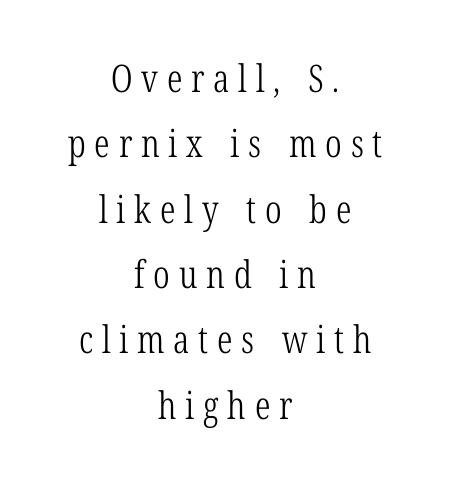
{"serif": "yes", "italic": "no", "bold": "no", "weight": "light", "width": "condensed", "stroke_contrast": "low", "x_height": "medium", "monospaced": "no", "underline": "no", "align": "center", "line_spacing_ratio": 1.72, "letter_spacing": "wide", "letter_spacing_em": 0.23, "glyph_px": 38}
